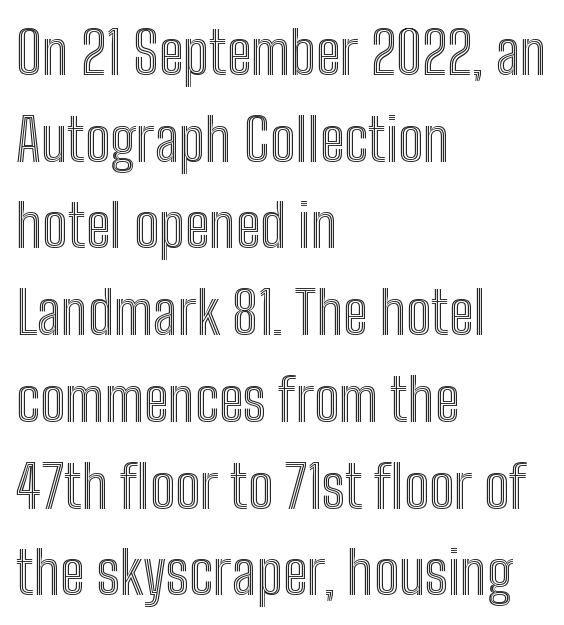
The image shows 59 px condensed type, upright; set left-aligned, normal line spacing (1.47x), normal letter spacing, not underlined; a medium x-height.
